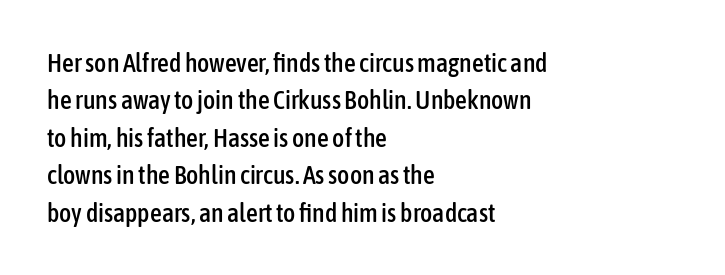
A typesetter would call this zero additional tracking. The string is rendered with underlining switched off. Reading down the block, your eye returns to a fixed left position each line. The lines sit at an ordinary, default distance from one another.
